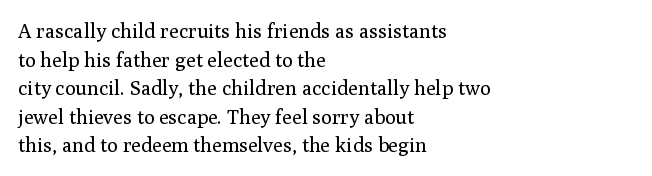
The image shows 20 px text type, upright; set left-aligned, normal line spacing (1.43x), normal letter spacing, not underlined.
